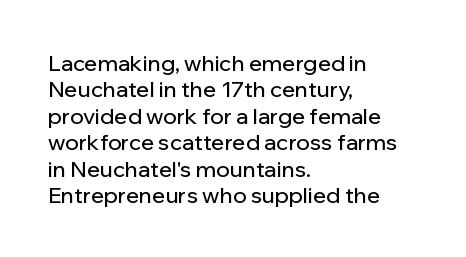
This rendering features lettering with no underline. Horizontal alignment here is leftward, the default for most running prose. These lines keep a tight, regular rhythm from letter to letter. A typesetter would mark this as roman, not italic.
